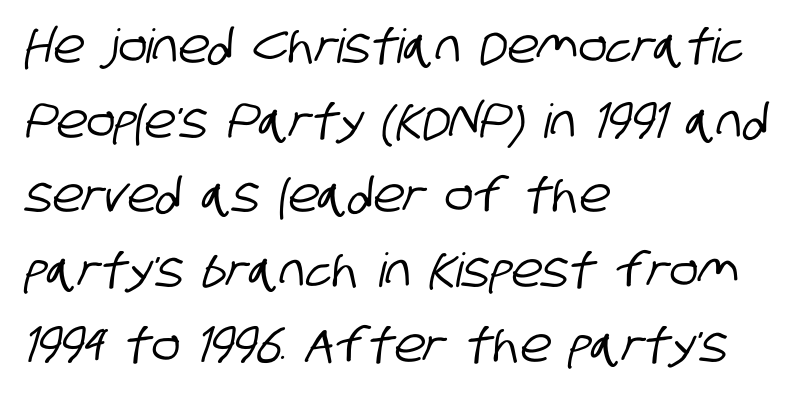
{"serif": "no", "width": "condensed", "stroke_contrast": "low", "x_height": "large", "monospaced": "no", "underline": "no", "align": "left", "line_spacing": "normal", "line_spacing_ratio": 1.59, "letter_spacing": "normal", "letter_spacing_em": 0.0, "glyph_px": 47}
